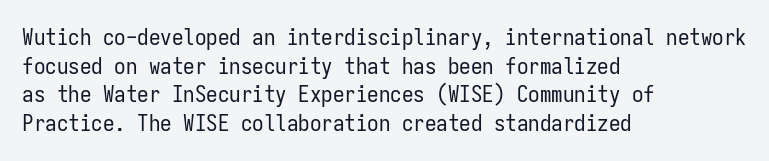
{"italic": "no", "bold": "no", "underline": "no", "align": "left", "line_spacing": "normal", "line_spacing_ratio": 1.25, "letter_spacing": "normal", "letter_spacing_em": 0.0, "glyph_px": 23}
